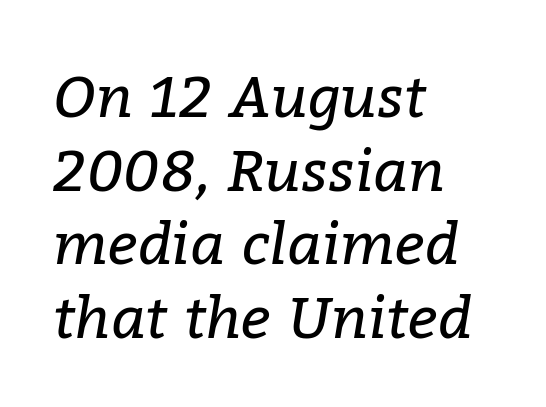
The image shows 58 px regular-weight serif type, italic (leaning right); set left-aligned, normal line spacing (1.27x), normal letter spacing, not underlined; low stroke contrast and a medium x-height.
